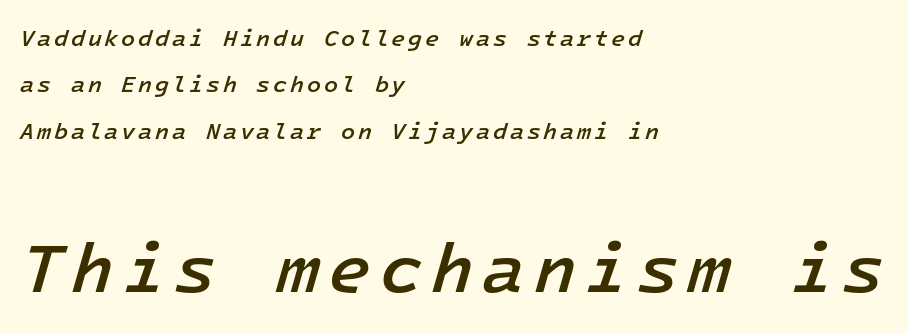
The specimen reads as italic at a glance. A typesetter would call this monospace, since all characters share one set width. The rendering enlarges the type as you move from the upper chunk to the lower. If you drew a ruler down the left edge, every line would touch it. The rendering uses a large line-height, opening up the rows.
